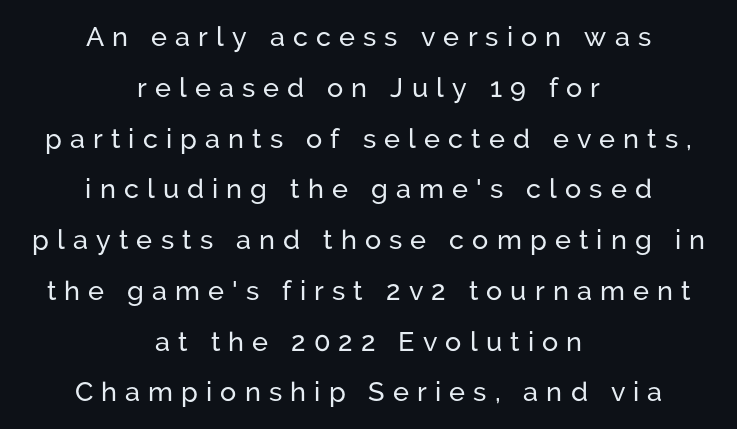
Students, note that the glyphs here are deliberately spaced far apart. Unlike italic type, these characters show no tilt at all. The rag falls on both sides of this text block equally. Just letters on the line, the space beneath them empty.
